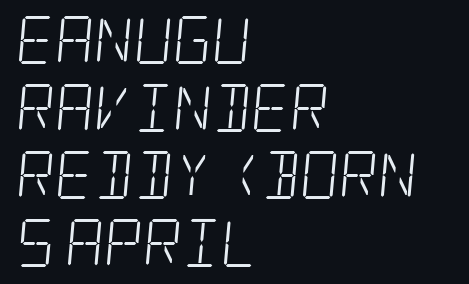
Q: Is the text bold? A: No.
Q: Is the typeface a serif or a sans-serif typeface? A: Serif.
Q: Is the text underlined? A: No.
Q: How is the paragraph aligned? A: Left-aligned.
Q: Is the spacing between letters normal or unusually wide? A: Normal.
Q: Is the spacing between lines tight, normal or loose? A: Normal.
Q: Width (condensed, normal, or wide)? A: Condensed.
Q: Stroke contrast? A: Low.
Q: x-height? A: Large.
